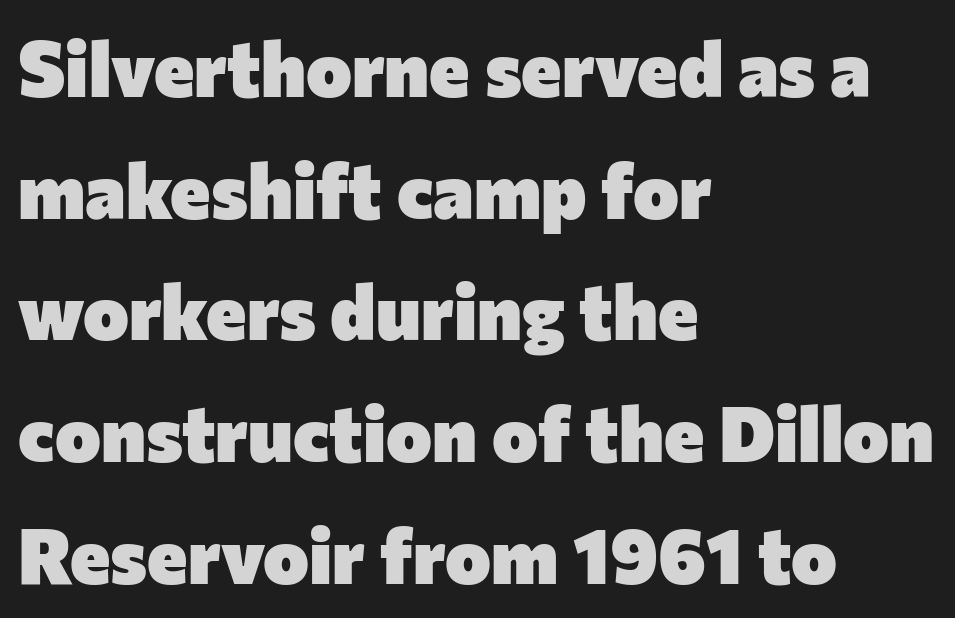
The image shows 77 px heavy sans-serif type, upright; set left-aligned, normal line spacing (1.58x), normal letter spacing, not underlined; low stroke contrast and a medium x-height.
